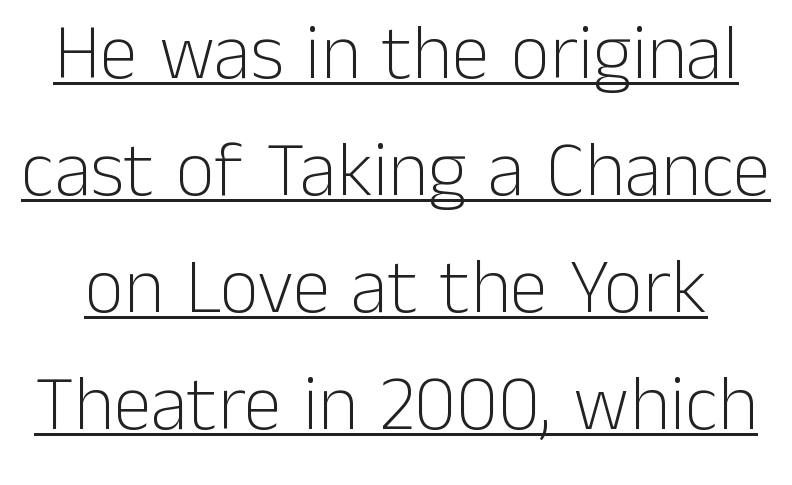
The image shows 77 px light sans-serif type, upright; set normal line spacing (1.52x), normal letter spacing, underlined; low stroke contrast and a medium x-height.
